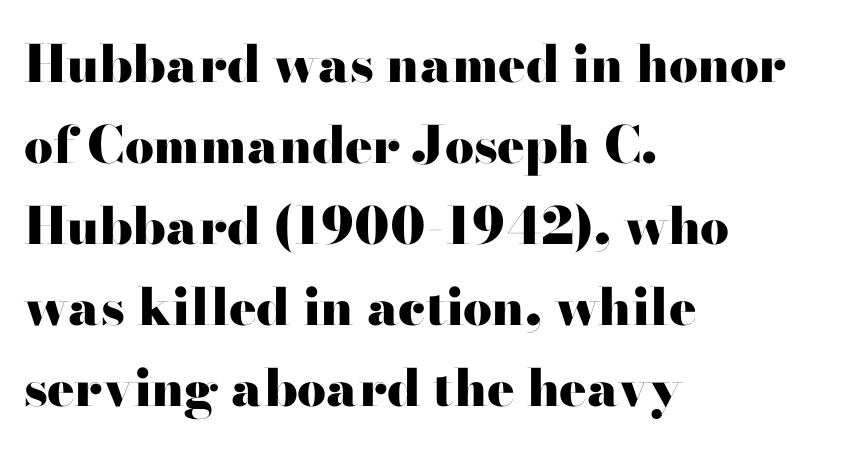
{"serif": "yes", "italic": "no", "bold": "yes", "weight": "heavy", "width": "wide", "stroke_contrast": "high", "x_height": "small", "monospaced": "no", "underline": "no", "align": "left", "line_spacing": "normal", "line_spacing_ratio": 1.59, "letter_spacing": "normal", "letter_spacing_em": 0.0, "glyph_px": 51}
